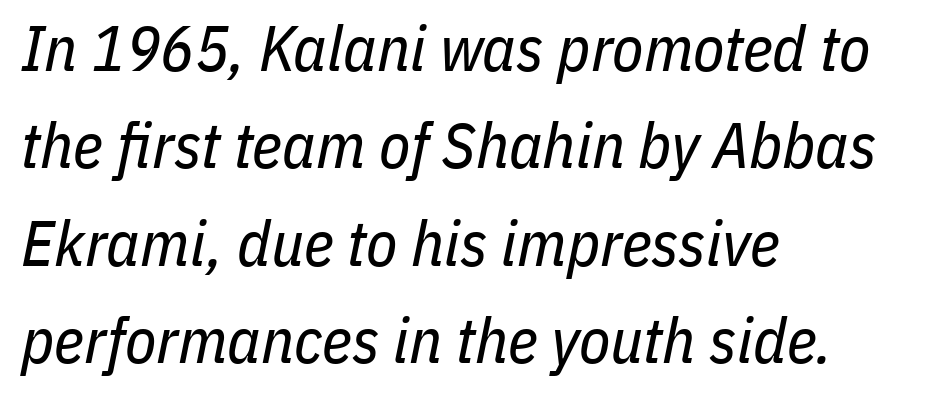
The image shows 64 px regular-weight, condensed type, italic (leaning right); set left-aligned, normal line spacing (1.52x), normal letter spacing, not underlined; low stroke contrast and a medium x-height.
